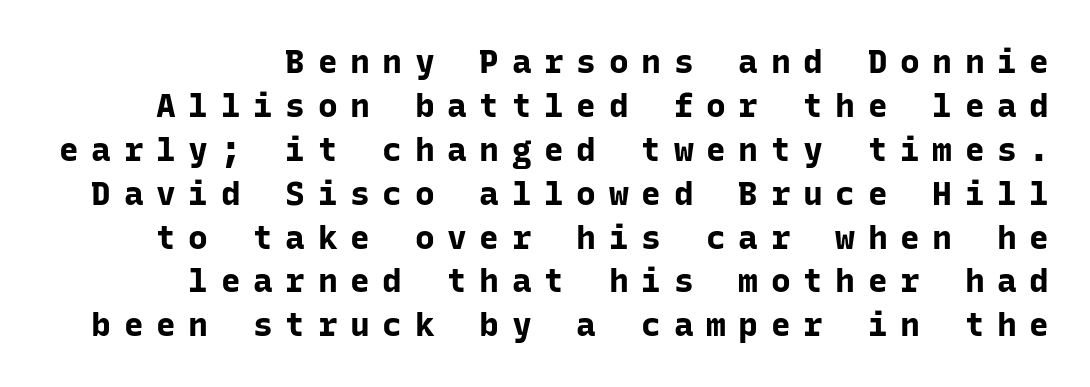
Posture: vertical. The rendering inserts visible extra space after every character. Stroke thickness is high; the sample reads as a true bold. The rendering uses typewriter-style spacing with identical character cells.
